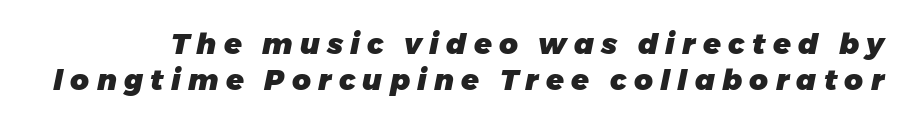
You could not count columns in this text — the font is proportionally spaced. The horizontal fit of the characters is loose and conspicuously gappy. A bare baseline throughout the passage. What weight is shown? A full bold with thick strokes.
